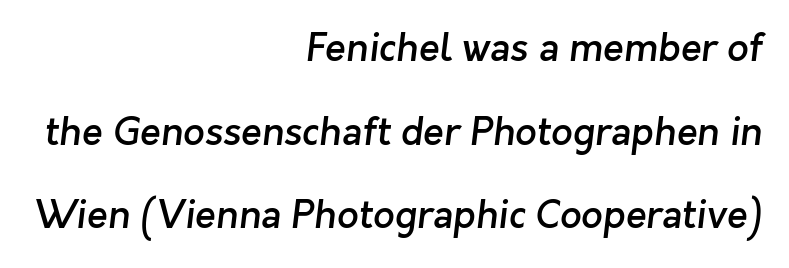
You could not count columns in this text — the font is proportionally spaced. The string is rendered with underlining switched off. Each glyph is drawn with semibold strokes, heavier than normal yet not fully bold. The typesetter chose a ragged-left arrangement here. Inter-character spacing is left at the font's built-in metrics.
